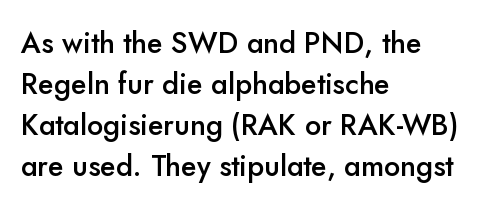
Q: Is the text bold? A: Semi-bold.
Q: Is the text italic (slanted)? A: No, it is upright.
Q: Is the typeface a serif or a sans-serif typeface? A: Sans-serif.
Q: Is the text underlined? A: No.
Q: How is the paragraph aligned? A: Left-aligned.
Q: Is the spacing between letters normal or unusually wide? A: Normal.
Q: Is the spacing between lines tight, normal or loose? A: Normal.
Q: Width (condensed, normal, or wide)? A: Normal.
Q: Stroke contrast? A: Low.
Q: x-height? A: Small.
Q: Monospaced? A: No.
